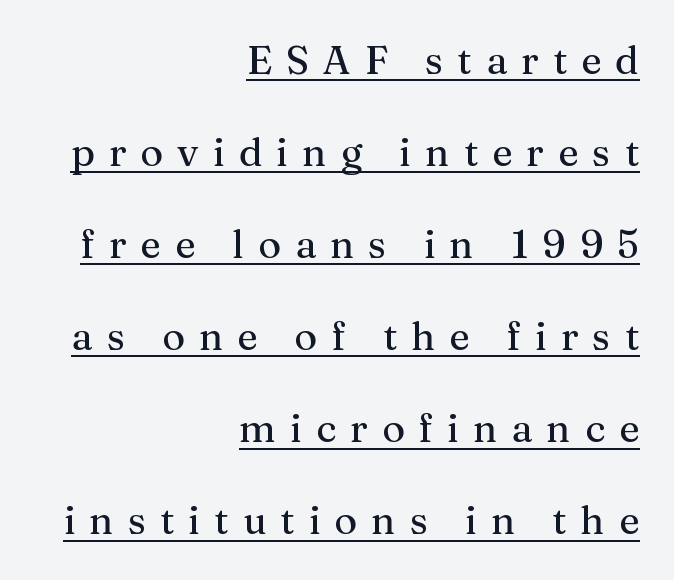
Q: Is the text italic (slanted)? A: No, it is upright.
Q: Is the typeface a serif or a sans-serif typeface? A: Serif.
Q: Is the text underlined? A: Yes.
Q: How is the paragraph aligned? A: Right-aligned.
Q: Is the spacing between letters normal or unusually wide? A: Unusually wide.
Q: Is the spacing between lines tight, normal or loose? A: Loose.
Q: Width (condensed, normal, or wide)? A: Normal.
Q: Stroke contrast? A: Medium.
Q: x-height? A: Medium.
Q: Monospaced? A: No.
